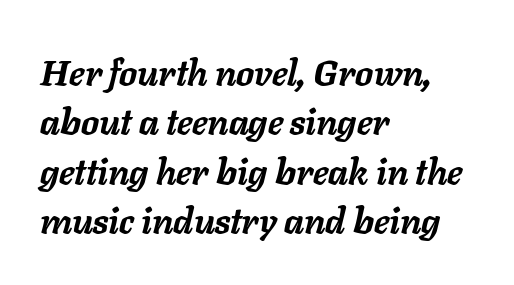
Q: Is the text bold? A: Yes.
Q: Is the text italic (slanted)? A: Yes, it leans right by about 11 degrees.
Q: Is the text underlined? A: No.
Q: How is the paragraph aligned? A: Left-aligned.
Q: Is the spacing between letters normal or unusually wide? A: Normal.
Q: Is the spacing between lines tight, normal or loose? A: Normal.
Q: Width (condensed, normal, or wide)? A: Normal.
Q: Stroke contrast? A: Low.
Q: x-height? A: Medium.
Q: Monospaced? A: No.
